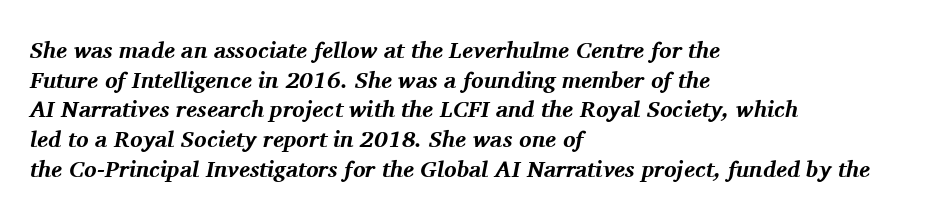
Is the block centered? No — it sits flush against the left margin. What's the leading like? Ordinary, nothing unusual. Rendered with sloped, italic letterforms. In terms of weight, the rendering is a true, heavy bold.
